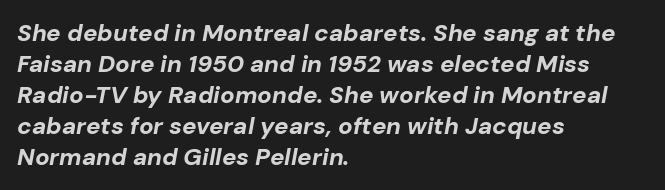
Italic: yes, the glyphs are oblique. Compared with typical body copy, the letter spacing here is the same. Only glyphs here, with clear space below each row. A full-strength bold gives these letters their thick strokes. Regarding leading, the lines here are spaced in the standard way.
